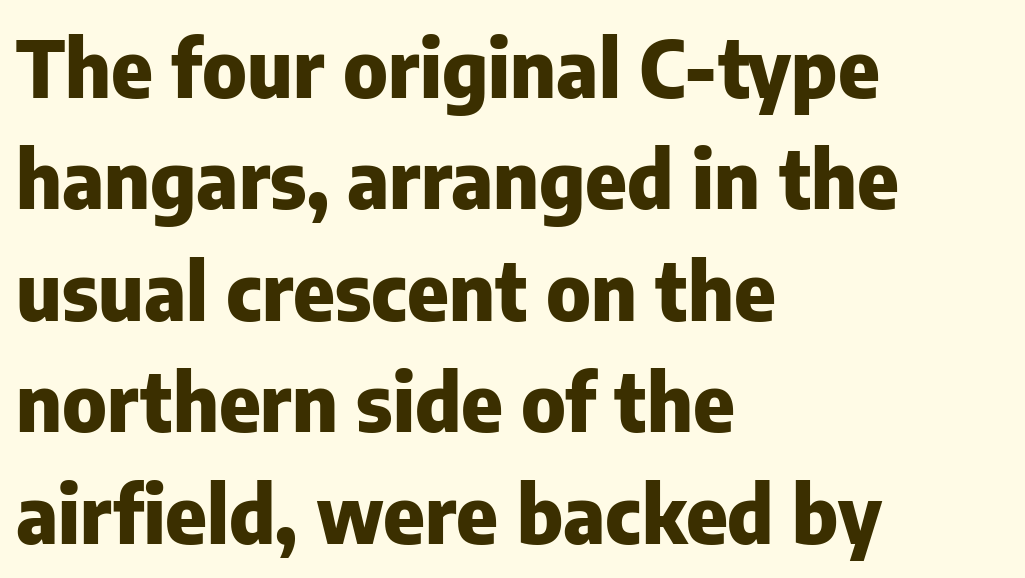
The image shows 79 px heavy sans-serif type, upright; set left-aligned, normal line spacing (1.41x), normal letter spacing, not underlined; low stroke contrast and a medium x-height.
